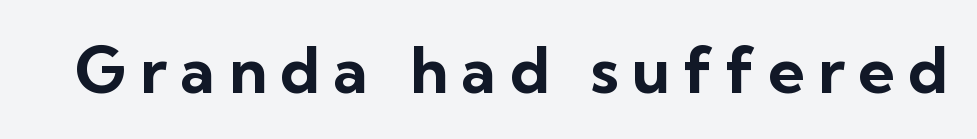
The image shows 64 px bold sans-serif type, upright; set unusually wide letter spacing (+0.21 em), not underlined; low stroke contrast and a medium x-height.
